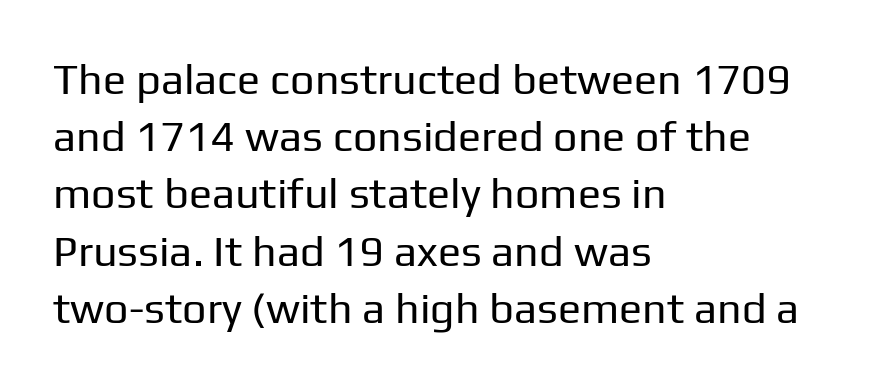
Nothing heavy about these letters — not bold at all. Honestly, there is no underline to notice here at all. Is there any slant? The stems are plumb. Look at the tracking — it's just the regular setting, nothing added. The rag falls on the right side of this text block.
